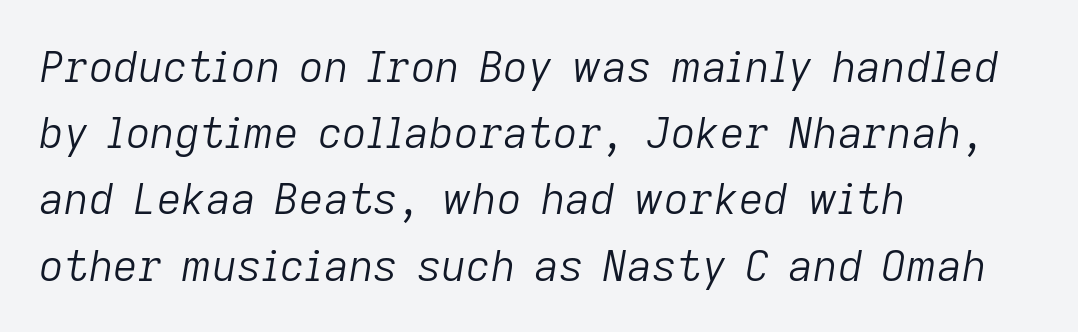
{"italic": "yes", "lean": "right", "slant_degrees": 9, "bold": "no", "weight": "light", "width": "normal", "stroke_contrast": "low", "x_height": "medium", "monospaced": "no", "underline": "no", "align": "left", "line_spacing": "normal", "line_spacing_ratio": 1.54, "letter_spacing": "normal", "letter_spacing_em": 0.0, "glyph_px": 43}
